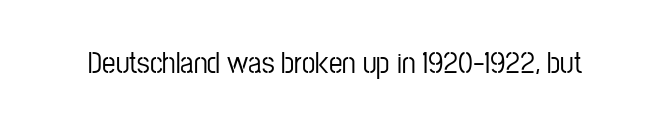
The image shows 30 px condensed sans-serif type, upright; set normal letter spacing, not underlined; low stroke contrast and a medium x-height.
